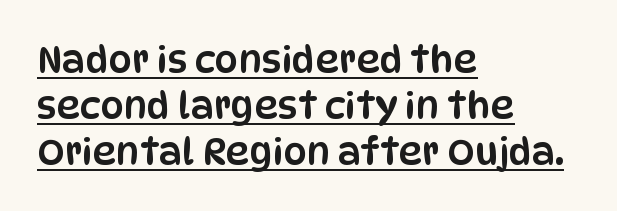
Q: Is the text italic (slanted)? A: No, it is upright.
Q: Is the typeface a serif or a sans-serif typeface? A: Sans-serif.
Q: Is the text underlined? A: Yes.
Q: How is the paragraph aligned? A: Left-aligned.
Q: Is the spacing between letters normal or unusually wide? A: Normal.
Q: Width (condensed, normal, or wide)? A: Condensed.
Q: Stroke contrast? A: Low.
Q: x-height? A: Large.
Q: Monospaced? A: No.
